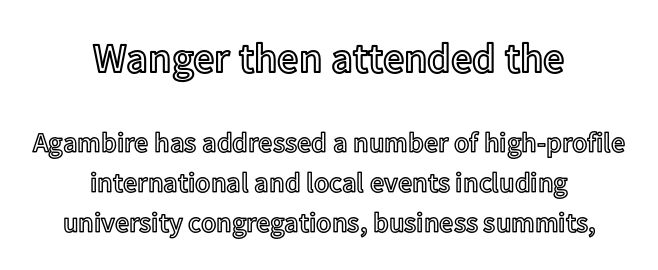
{"italic": "no", "width": "normal", "x_height": "medium", "monospaced": "no", "underline": "no", "align": "center", "line_spacing": "normal", "line_spacing_ratio": 1.43, "letter_spacing": "normal", "letter_spacing_em": 0.0, "larger_block": "first", "size_ratio": 1.5, "glyph_px": 42}
